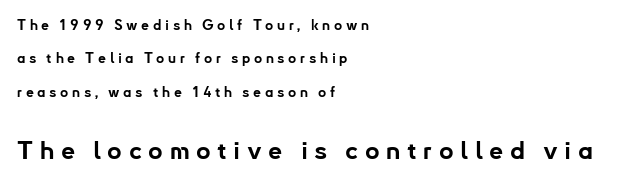
{"italic": "no", "bold": "yes", "underline": "no", "align": "left", "line_spacing": "loose", "line_spacing_ratio": 2.39, "letter_spacing": "wide", "letter_spacing_em": 0.26, "larger_block": "second", "size_ratio": 1.79, "glyph_px": 25}
